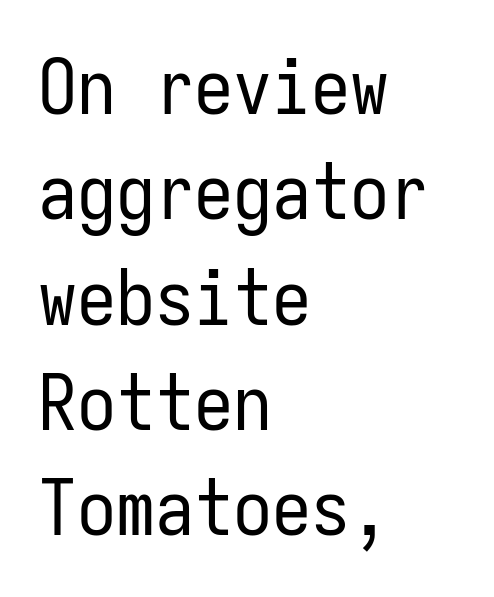
This sample uses an upright cut, with every glyph sitting square on the baseline. You could count columns in this text — the font is strictly monospaced. The words here are not underlined. This sample uses plain, unmodified letter spacing. Type style note: lacks serifs.
